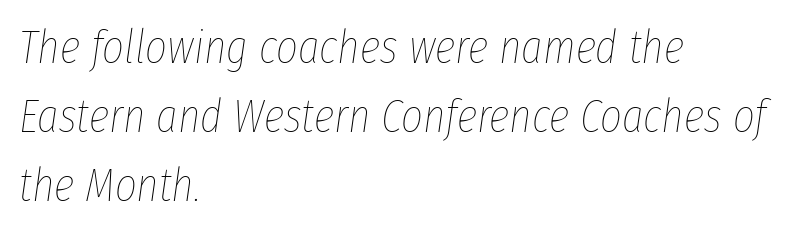
Q: Is the text bold? A: No.
Q: Is the text italic (slanted)? A: Yes, it leans right by about 8 degrees.
Q: Is the text underlined? A: No.
Q: How is the paragraph aligned? A: Left-aligned.
Q: Is the spacing between letters normal or unusually wide? A: Normal.
Q: Is the spacing between lines tight, normal or loose? A: Normal.
Q: Width (condensed, normal, or wide)? A: Condensed.
Q: Stroke contrast? A: Low.
Q: x-height? A: Medium.
Q: Monospaced? A: No.
